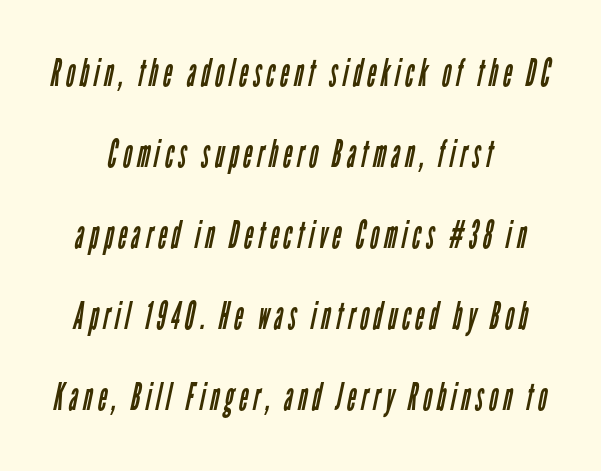
The image shows 38 px regular-weight, condensed sans-serif type; set centered, loose line spacing (2.13x), not underlined; low stroke contrast and a medium x-height.
